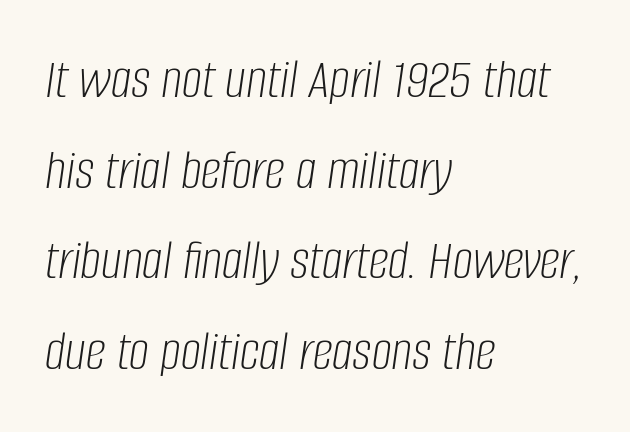
Notice how the stems are inclined rather than vertical — that's the hallmark of italics. Short note: letters normally spaced. Plain, unruled lines of type. The letters look calm and open, with moderate or lighter stems. Each letter keeps its own natural width here, so spacing adapts to shape.
